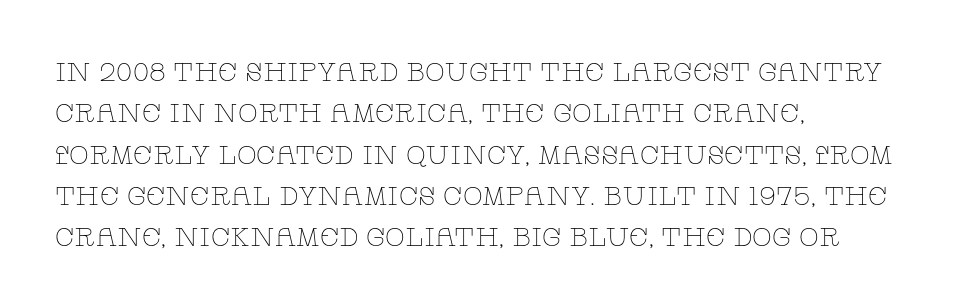
The image shows 26 px text type, upright; set left-aligned, normal line spacing (1.59x), normal letter spacing, not underlined.
